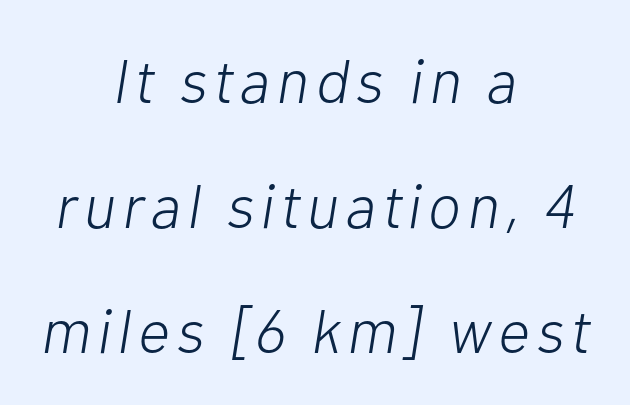
Has an underline been added? It has not. Designer's note — italics engaged. The font sits on the lighter half of the weight spectrum, regular included. The text block is weighted toward neither margin, spreading evenly from the middle. The face used here is proportionally spaced, like ordinary book or web type.
